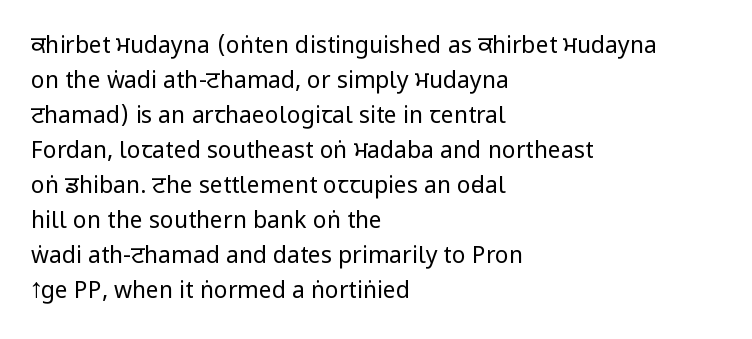
{"italic": "no", "bold": "no", "underline": "no", "align": "left", "line_spacing": "normal", "line_spacing_ratio": 1.52, "letter_spacing": "normal", "letter_spacing_em": 0.0, "glyph_px": 23}
